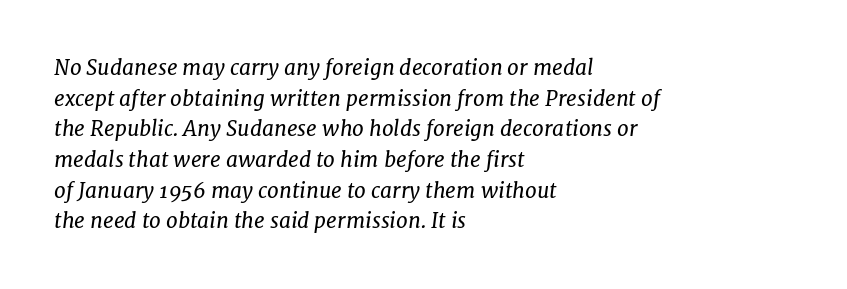
The image shows 21 px text type, italic (leaning right); set left-aligned, normal line spacing (1.46x), normal letter spacing, not underlined.
